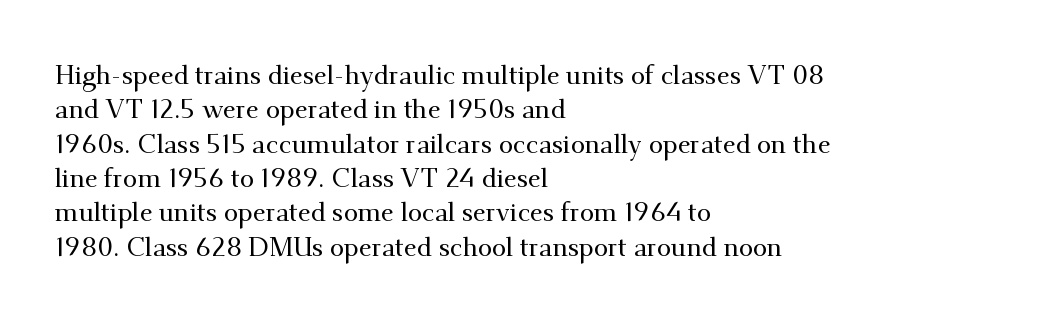
The image shows 26 px text type, upright; set left-aligned, normal line spacing (1.32x), normal letter spacing, not underlined.
